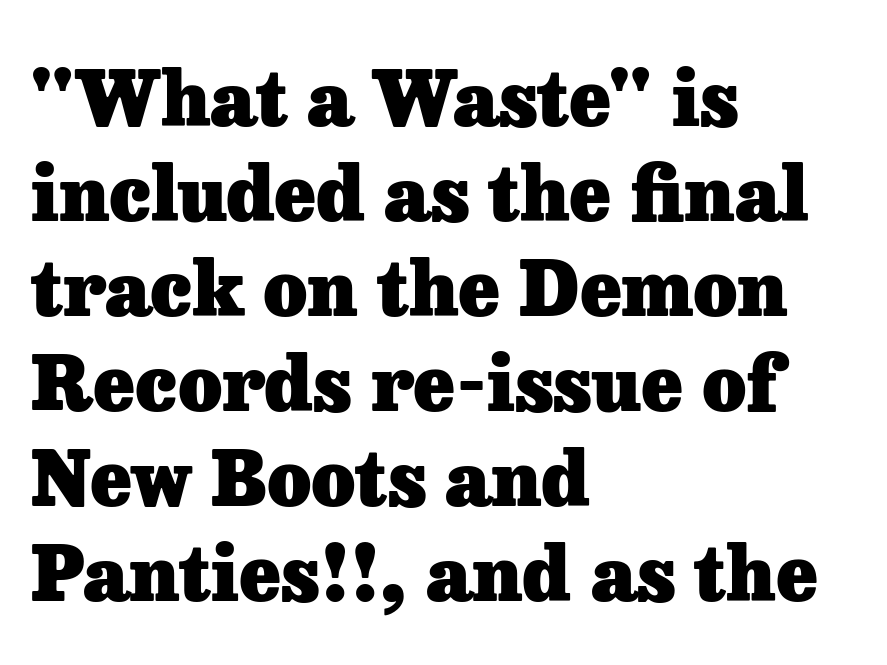
Q: Is the text bold? A: Yes.
Q: Is the text italic (slanted)? A: No, it is upright.
Q: Is the typeface a serif or a sans-serif typeface? A: Serif.
Q: Is the text underlined? A: No.
Q: How is the paragraph aligned? A: Left-aligned.
Q: Is the spacing between letters normal or unusually wide? A: Normal.
Q: Is the spacing between lines tight, normal or loose? A: Normal.
Q: Width (condensed, normal, or wide)? A: Normal.
Q: Stroke contrast? A: Low.
Q: x-height? A: Medium.
Q: Monospaced? A: No.
